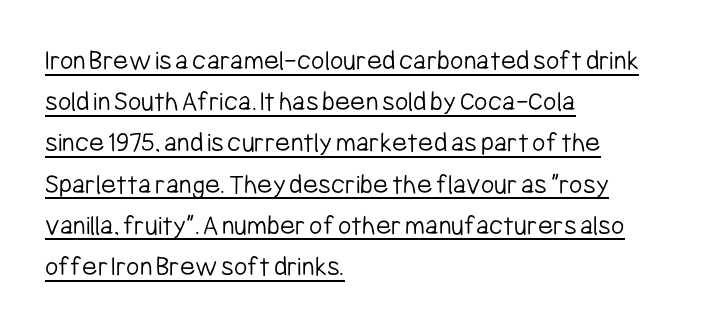
The image shows 29 px light, condensed sans-serif type, upright; set left-aligned, normal line spacing (1.42x), normal letter spacing, underlined; low stroke contrast and a medium x-height.
